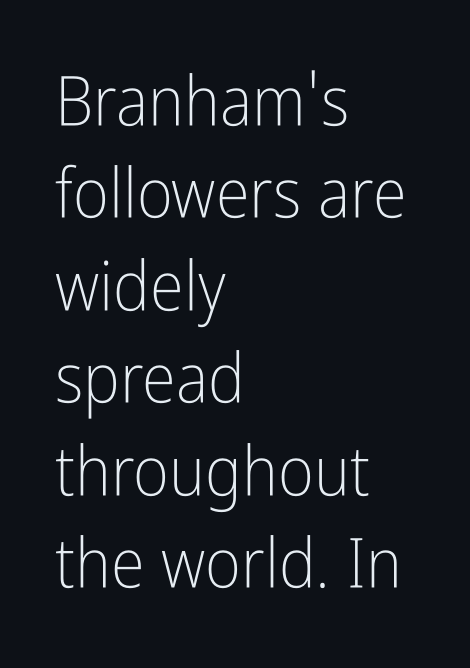
Serif or sans? Sans — the stroke terminals are bare. These lines are rendered in a variable-pitch font. Plain, unruled lines of type. The compositor pushed each line to the left boundary. The leading is moderate, giving the passage an even texture.
